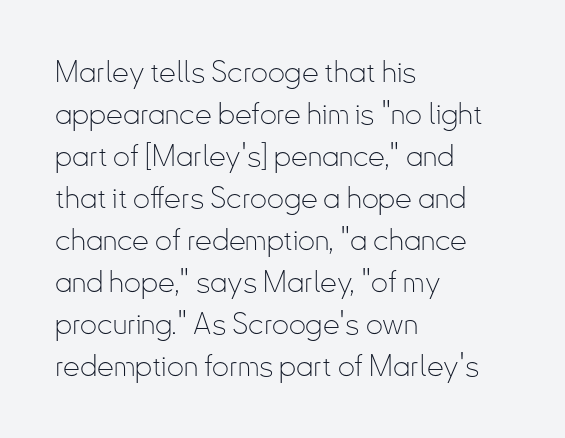
The type is set solid horizontally, with unmodified tracking. Line spacing here is normal. Bare-footed words on every line. The letters carry no serifs — their stems end cleanly without finishing strokes. Notice how the stems are strictly vertical — no italics here. Nothing heavy about these letters — not bold at all.
